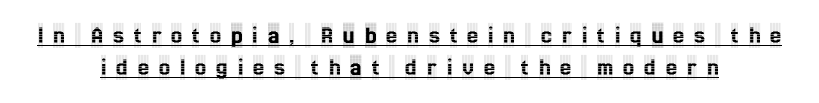
{"italic": "no", "underline": "yes", "align": "center", "line_spacing": "normal", "line_spacing_ratio": 1.3, "letter_spacing": "wide", "letter_spacing_em": 0.4, "glyph_px": 25}
